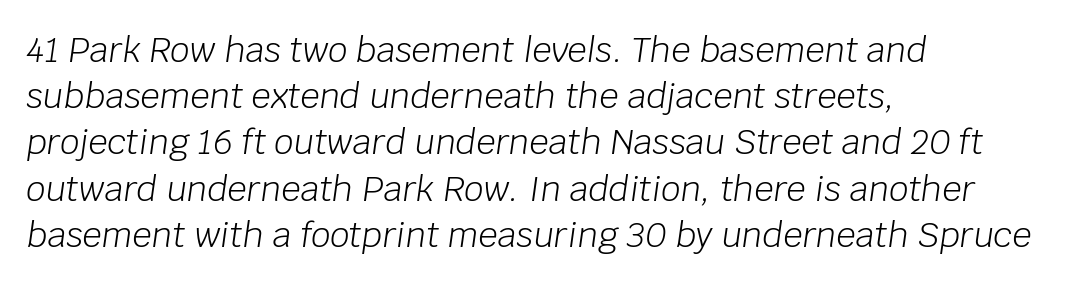
{"italic": "yes", "lean": "right", "slant_degrees": 8, "bold": "no", "weight": "light", "width": "normal", "stroke_contrast": "low", "x_height": "large", "monospaced": "no", "underline": "no", "align": "left", "line_spacing": "normal", "line_spacing_ratio": 1.36, "letter_spacing": "normal", "letter_spacing_em": 0.0, "glyph_px": 34}
